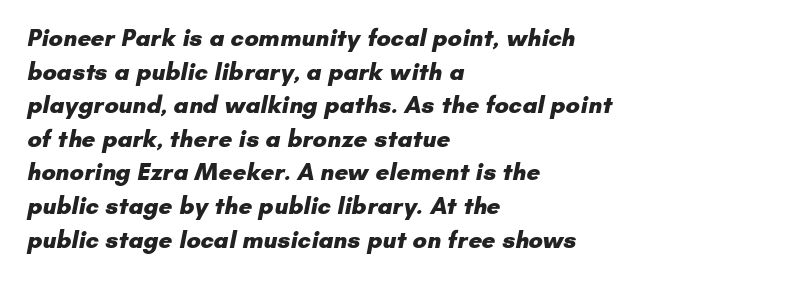
Emphasis by weight is at full strength: bold. Clear beneath every line of the passage. The tracking reads as untouched default to a designer's eye. Horizontal bands of white between lines are of average thickness. Caption: multi-line text, flush left, ragged right.
